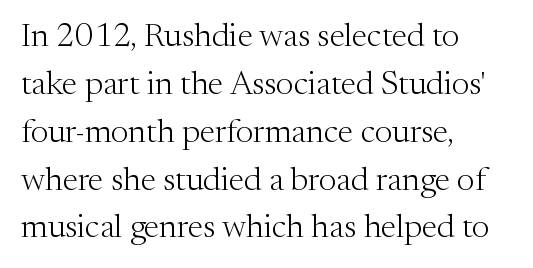
{"serif": "yes", "italic": "no", "bold": "no", "weight": "light", "width": "normal", "stroke_contrast": "medium", "x_height": "medium", "monospaced": "no", "underline": "no", "align": "left", "line_spacing": "normal", "line_spacing_ratio": 1.45, "letter_spacing": "normal", "letter_spacing_em": 0.0, "glyph_px": 33}
